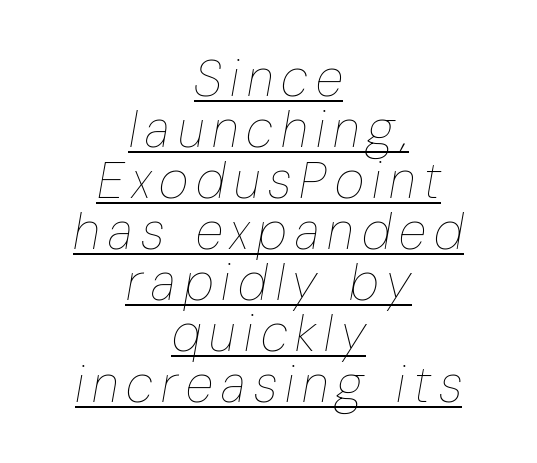
Q: Is the text bold? A: No.
Q: Is the text italic (slanted)? A: Yes, it leans right by about 10 degrees.
Q: Is the text underlined? A: Yes.
Q: How is the paragraph aligned? A: Centered.
Q: Is the spacing between lines tight, normal or loose? A: Tight.
Q: Width (condensed, normal, or wide)? A: Condensed.
Q: Stroke contrast? A: Low.
Q: x-height? A: Medium.
Q: Monospaced? A: No.
